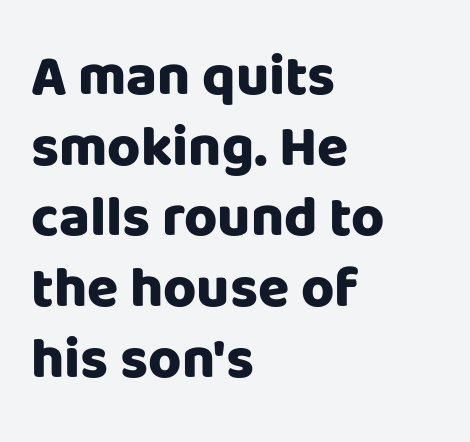
Casual observation: everything's shoved over to the left. Typographically, this falls in the sans-serif category. The type sits square on the baseline with zero lean. The face used here is proportionally spaced, like ordinary book or web type.
